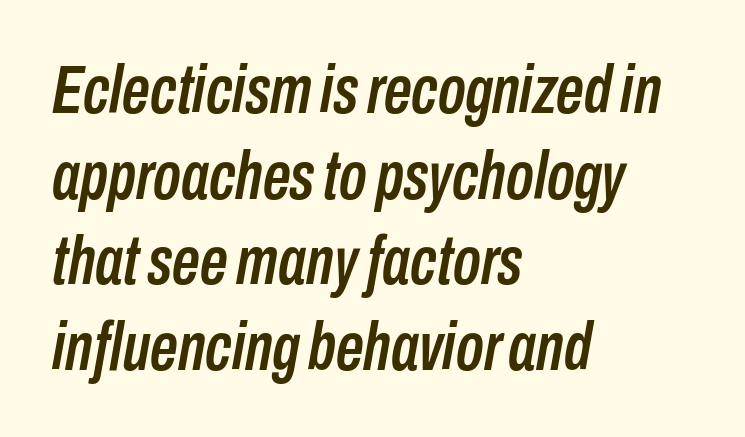
Q: Is the text italic (slanted)? A: Yes, it leans right by about 10 degrees.
Q: Is the text underlined? A: No.
Q: How is the paragraph aligned? A: Left-aligned.
Q: Is the spacing between letters normal or unusually wide? A: Normal.
Q: Width (condensed, normal, or wide)? A: Condensed.
Q: Stroke contrast? A: Low.
Q: x-height? A: Medium.
Q: Monospaced? A: No.
